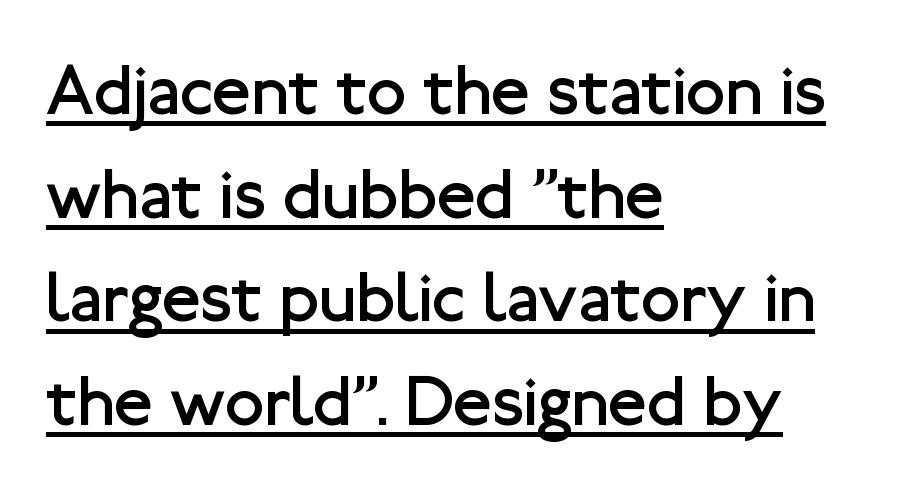
{"serif": "no", "italic": "no", "bold": "no", "weight": "regular", "width": "normal", "stroke_contrast": "low", "x_height": "medium", "monospaced": "no", "underline": "yes", "align": "left", "line_spacing": "normal", "line_spacing_ratio": 1.46, "letter_spacing": "normal", "letter_spacing_em": 0.0, "glyph_px": 71}
